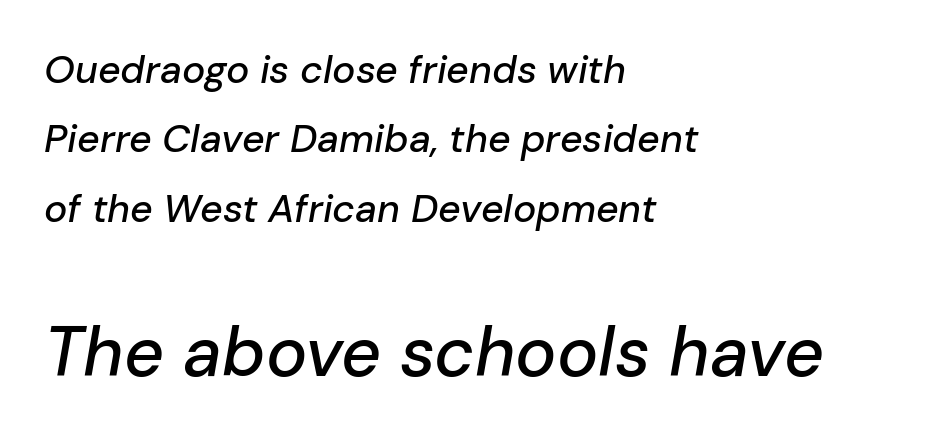
Q: Is the text italic (slanted)? A: Yes, it leans right by about 10 degrees.
Q: Is the text underlined? A: No.
Q: How is the paragraph aligned? A: Left-aligned.
Q: Is the spacing between letters normal or unusually wide? A: Normal.
Q: Which block of text is set in a larger size, the first (top) or the second (bottom)? A: The second (bottom) one.
Q: Width (condensed, normal, or wide)? A: Normal.
Q: Stroke contrast? A: Low.
Q: x-height? A: Medium.
Q: Monospaced? A: No.
